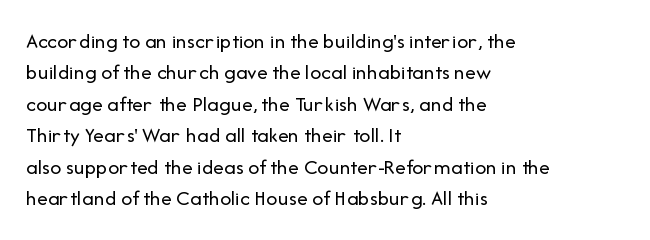
The line-height multiplier appears to be the usual default. The ragged edge is on the right, which tells us the setting is flush left. A typesetter would mark this as roman, not italic. This sample uses plain, unmodified letter spacing. No letter is thick-stroked: the sample isn't bold.
